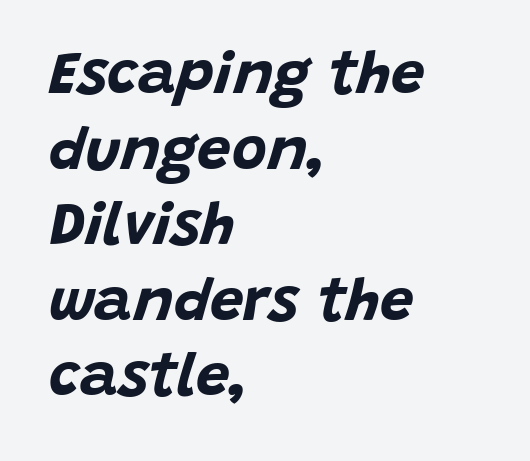
The image shows 60 px bold type, italic (leaning right); set left-aligned, normal line spacing (1.26x), normal letter spacing, not underlined; low stroke contrast and a large x-height.
